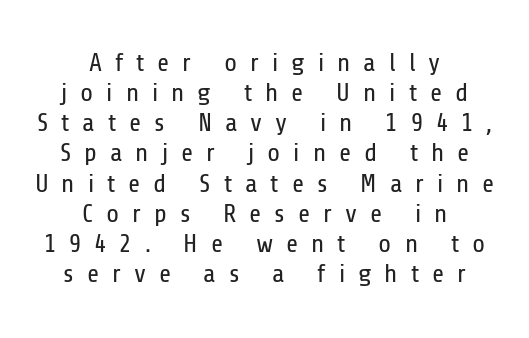
Q: Is the text bold? A: No.
Q: Is the text italic (slanted)? A: No, it is upright.
Q: Is the text underlined? A: No.
Q: How is the paragraph aligned? A: Centered.
Q: Is the spacing between letters normal or unusually wide? A: Unusually wide.
